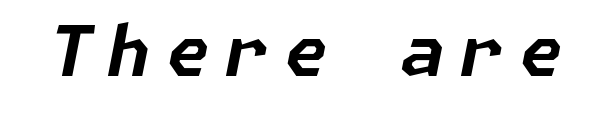
An italicized treatment has been applied to the whole sample. Here the glyphs are tracked loosely, breaking word shapes into spaced letters. Chunky letters — that's bold for sure. The area under the type is left untouched.
